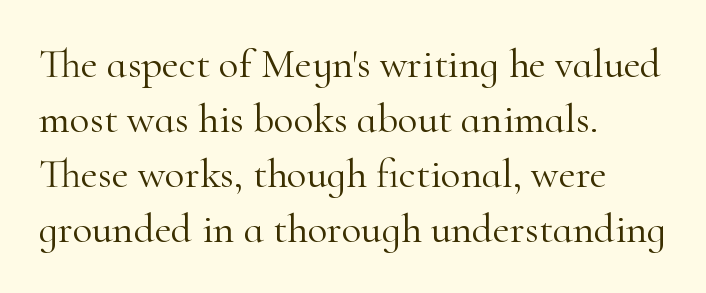
{"serif": "yes", "italic": "no", "bold": "no", "weight": "light", "width": "normal", "stroke_contrast": "high", "x_height": "small", "monospaced": "no", "underline": "no", "align": "left", "line_spacing": "normal", "line_spacing_ratio": 1.34, "letter_spacing": "normal", "letter_spacing_em": 0.0, "glyph_px": 41}
